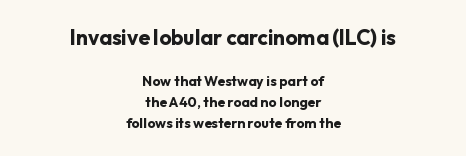
Compared with typical body copy, the letter spacing here is the same. The space directly below the letters is spotless. Quick note: not italic, upright. You get the large type first, then a drop to smaller type. Chunky letters — that's bold for sure.
